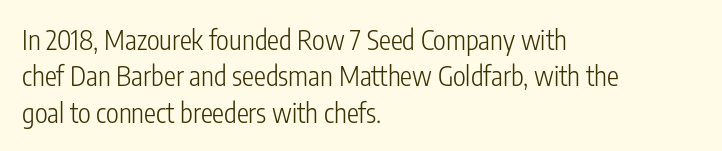
Upright lettering throughout. Reading down the column, the eye jumps a familiar distance to each next line. The typesetting does not lean heavy: it is not bold. Horizontal alignment here is leftward, the default for most running prose. The space directly below the letters is spotless. Glyph-to-glyph distance matches everyday printed text.
